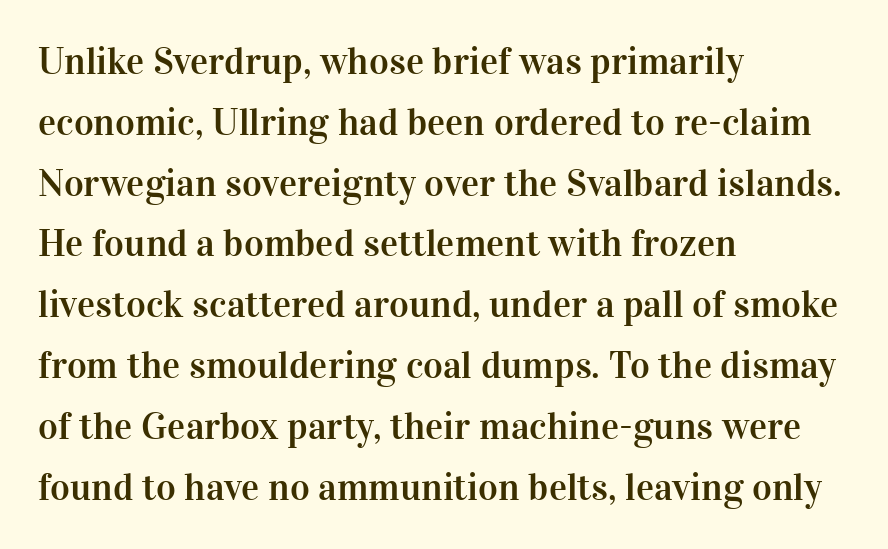
The image shows 38 px serif type, upright; set left-aligned, normal line spacing (1.6x), normal letter spacing, not underlined; high stroke contrast and a medium x-height.
